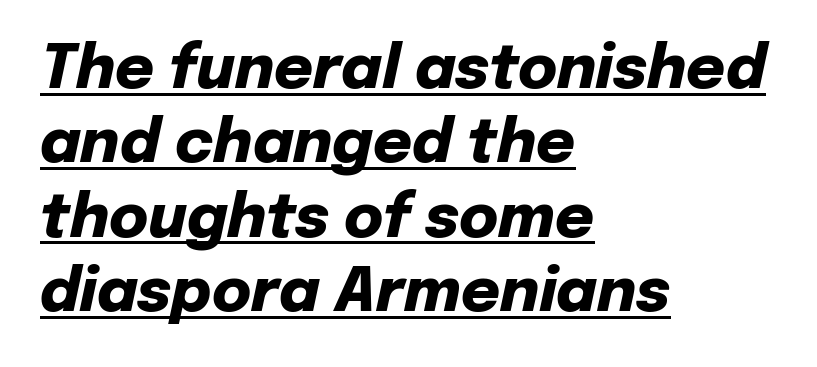
Glyph-to-glyph distance matches everyday printed text. Weight: bold. You could not count columns in this text — the font is proportionally spaced. Emphasis is given by a line drawn under the lettering. The rag falls on the right side of this text block.
